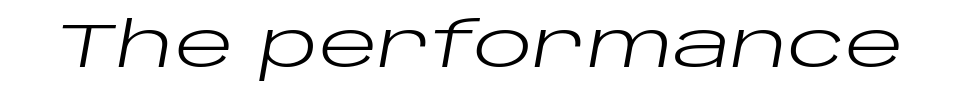
The image shows 62 px regular-weight, wide type, italic (leaning right); set normal letter spacing, not underlined; low stroke contrast and a large x-height.
